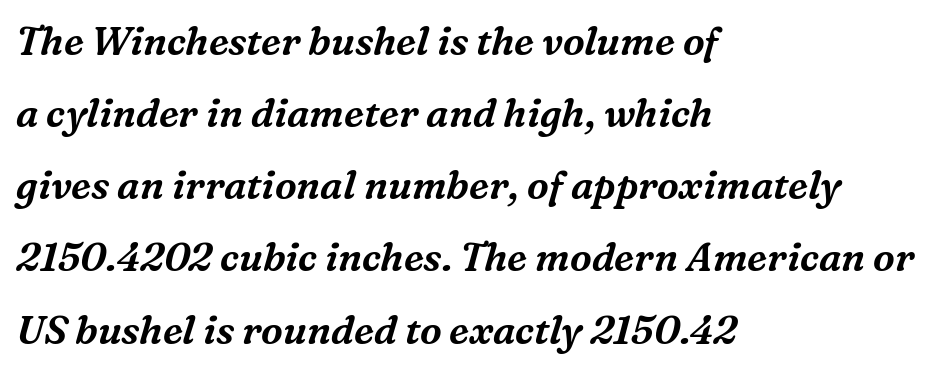
Q: Is the text italic (slanted)? A: Yes, it leans right by about 16 degrees.
Q: Is the typeface a serif or a sans-serif typeface? A: Serif.
Q: Is the text underlined? A: No.
Q: How is the paragraph aligned? A: Left-aligned.
Q: Is the spacing between letters normal or unusually wide? A: Normal.
Q: Width (condensed, normal, or wide)? A: Normal.
Q: Stroke contrast? A: Medium.
Q: x-height? A: Medium.
Q: Monospaced? A: No.
